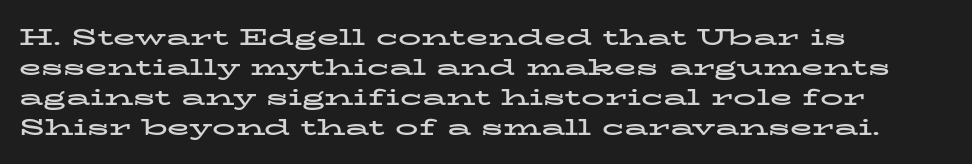
The image shows 23 px bold type, upright; set left-aligned, normal line spacing (1.3x), normal letter spacing, not underlined.
